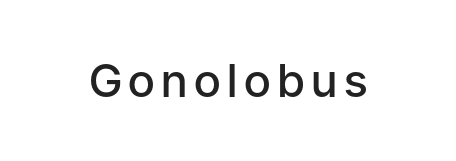
Q: Is the text bold? A: Semi-bold.
Q: Is the text italic (slanted)? A: No, it is upright.
Q: Is the typeface a serif or a sans-serif typeface? A: Sans-serif.
Q: Is the text underlined? A: No.
Q: Width (condensed, normal, or wide)? A: Normal.
Q: Stroke contrast? A: Low.
Q: x-height? A: Medium.
Q: Monospaced? A: No.
